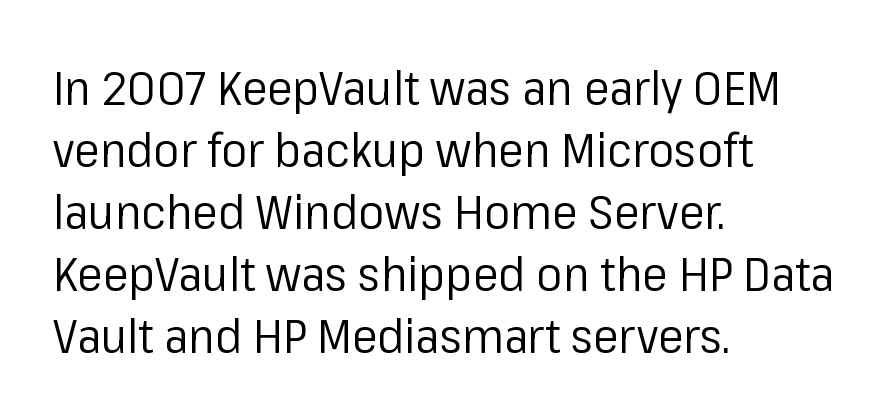
Q: Is the text bold? A: No.
Q: Is the text italic (slanted)? A: No, it is upright.
Q: Is the typeface a serif or a sans-serif typeface? A: Sans-serif.
Q: Is the text underlined? A: No.
Q: How is the paragraph aligned? A: Left-aligned.
Q: Is the spacing between letters normal or unusually wide? A: Normal.
Q: Is the spacing between lines tight, normal or loose? A: Normal.
Q: Width (condensed, normal, or wide)? A: Normal.
Q: Stroke contrast? A: Low.
Q: x-height? A: Medium.
Q: Monospaced? A: No.
